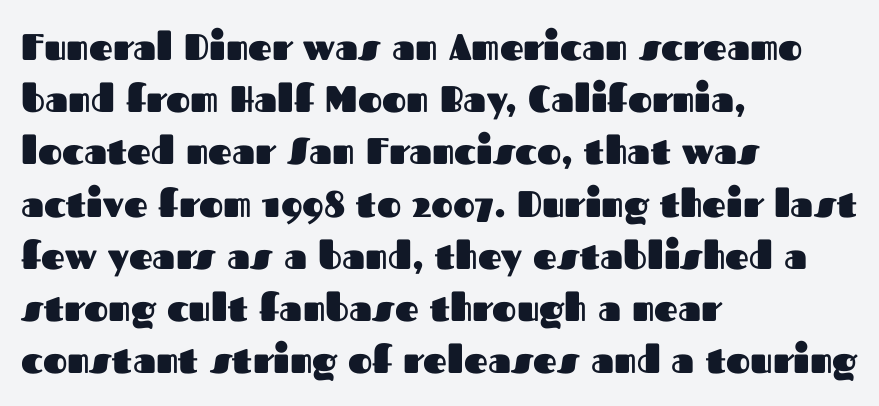
Words float on clear page, feet unadorned. The passage shown is typed in a proportional face where columns would drift. The typesetter chose a ragged-right arrangement here. The type sits square on the baseline with zero lean. Serif or sans? Sans — the stroke terminals are bare. The rendering keeps characters at their native spacing.
